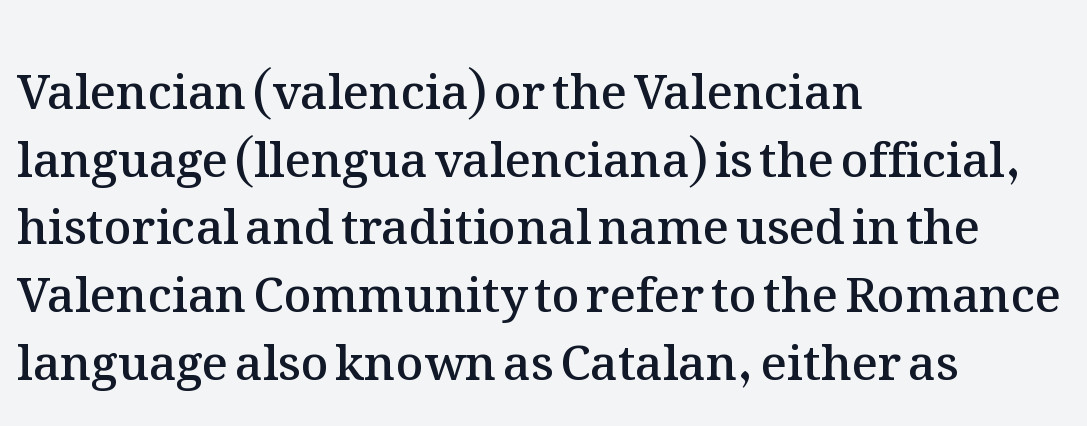
This rendering features lettering with no underline. This rendering uses left alignment, leaving the right contour irregular. The leading is moderate, giving the passage an even texture. No extra tracking has been applied to these lines. Notice how the stems are strictly vertical — no italics here.
